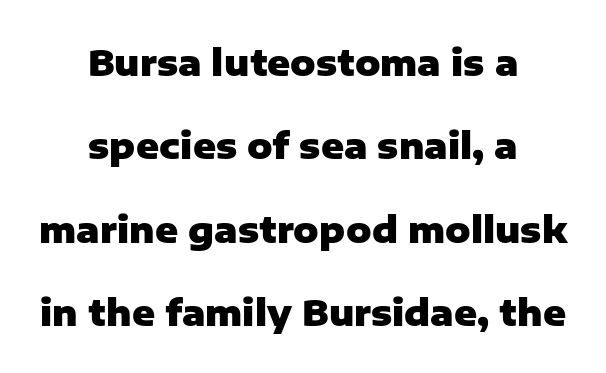
The image shows 35 px heavy sans-serif type, upright; set centered, loose line spacing (2.38x), normal letter spacing, not underlined; low stroke contrast and a medium x-height.
